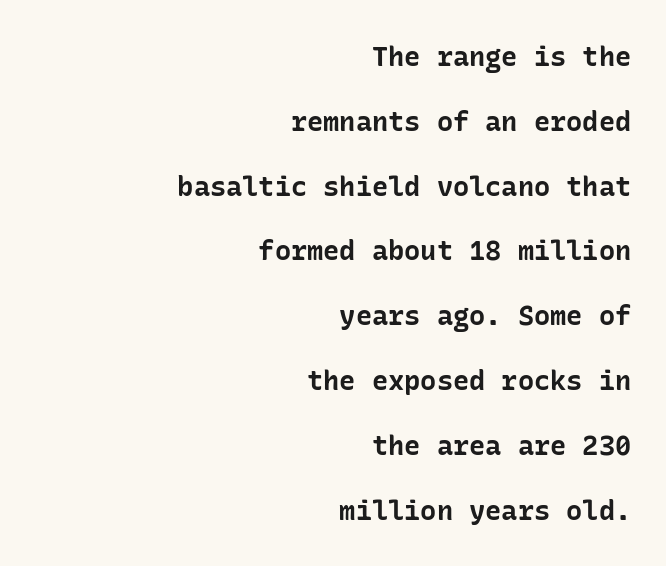
Q: Is the text bold? A: Yes.
Q: Is the text italic (slanted)? A: No, it is upright.
Q: Is the text underlined? A: No.
Q: How is the paragraph aligned? A: Right-aligned.
Q: Is the spacing between letters normal or unusually wide? A: Normal.
Q: Is the spacing between lines tight, normal or loose? A: Loose.
